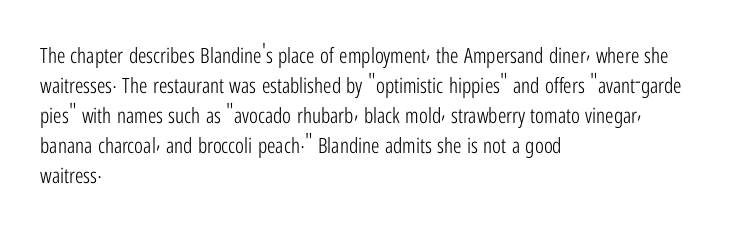
Compared with typical body copy, the letter spacing here is the same. The text block is weighted toward the left margin, trailing off unevenly rightward. The foot of each line stays bare and open. Evenly set lines give the paragraph a standard silhouette. Stroke thickness stays within the range of a standard reading face or lighter.
